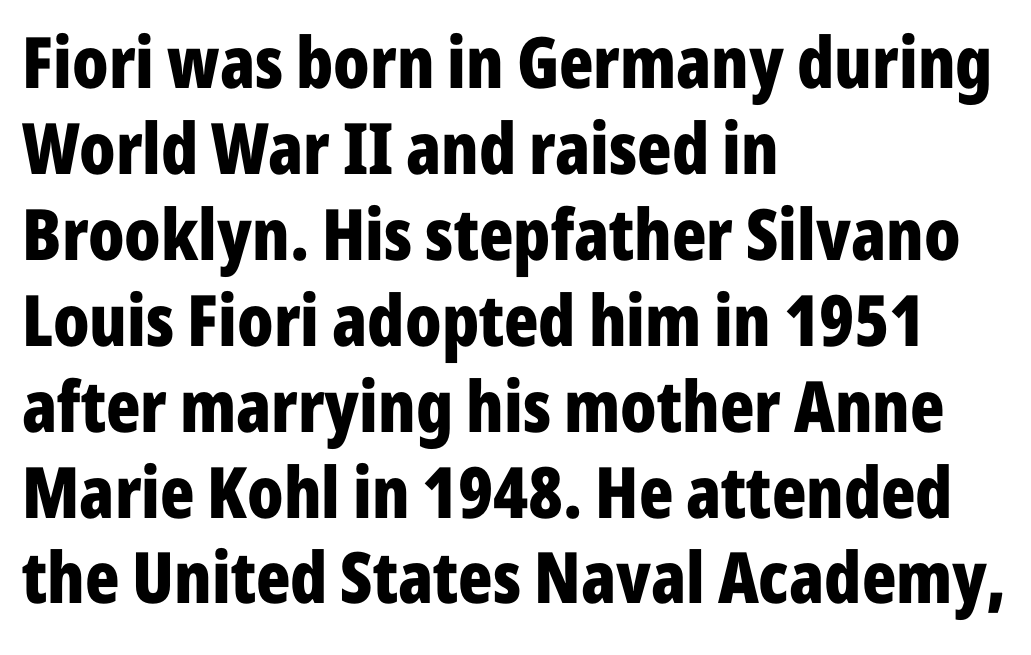
{"serif": "no", "italic": "no", "bold": "yes", "weight": "bold", "width": "condensed", "stroke_contrast": "low", "x_height": "medium", "monospaced": "no", "underline": "no", "align": "left", "line_spacing_ratio": 1.21, "letter_spacing": "normal", "letter_spacing_em": 0.0, "glyph_px": 71}
